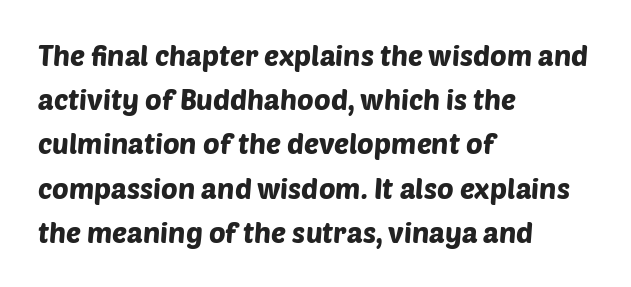
Nothing unusual about the tracking: characters are spaced as the font intends. This sample has the flowing, uneven cadence of proportional lettering. This rendering employs a face without finishing strokes, i.e., a sans-serif. Horizontal bands of white between lines are of average thickness. This rendering features lettering with no underline. Compared with a centered layout, this one pins lines to the left instead.
